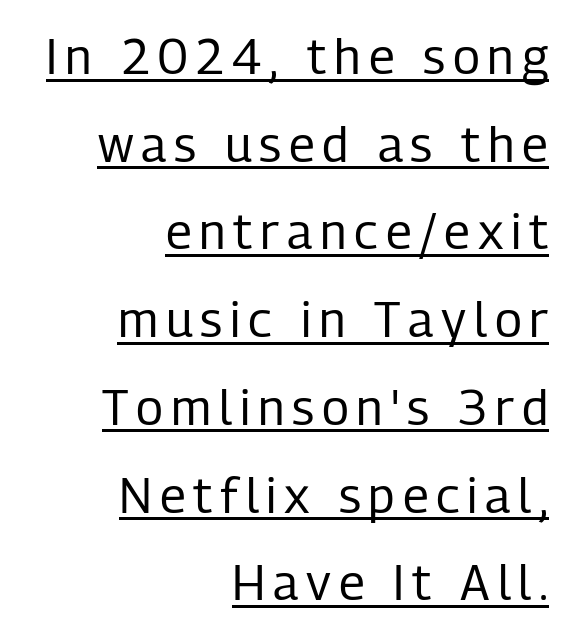
This is the regular roman posture of the typeface. Compared with a flush-left layout, this one pins lines to the opposite, right side. Observe the absence of serifs on each vertical stroke in this sample. These characters rest on top of a visible drawn line. Note the varied advance widths — an 'i' is clearly narrower than an 'm'. These glyphs show unthickened strokes, regular width or finer.
